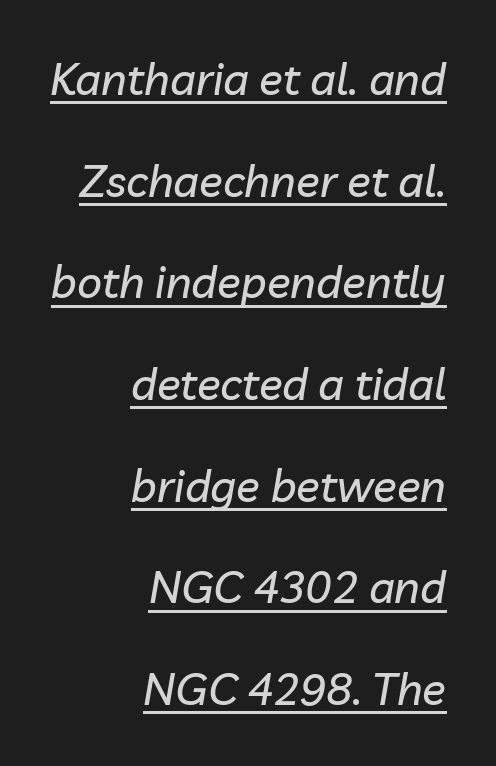
Q: Is the text italic (slanted)? A: Yes, it leans right by about 10 degrees.
Q: Is the text underlined? A: Yes.
Q: How is the paragraph aligned? A: Right-aligned.
Q: Is the spacing between letters normal or unusually wide? A: Normal.
Q: Is the spacing between lines tight, normal or loose? A: Loose.
Q: Width (condensed, normal, or wide)? A: Normal.
Q: Stroke contrast? A: Low.
Q: x-height? A: Medium.
Q: Monospaced? A: No.
